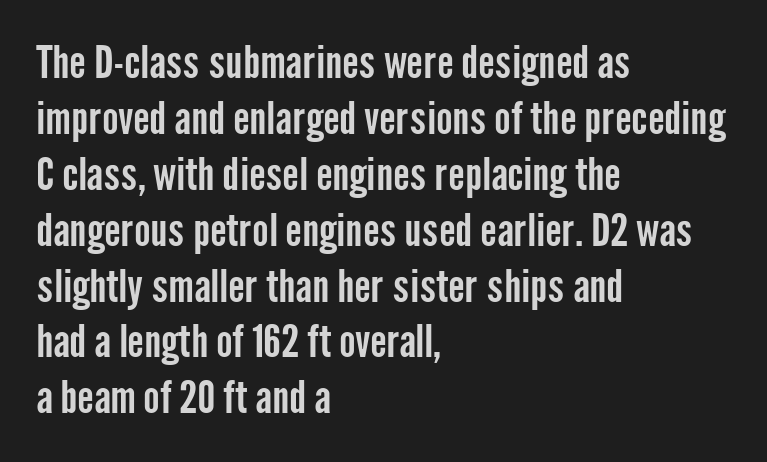
This block has exactly the height ordinary leading produces. Bare-footed words on every line. Character widths vary here, with narrow letters taking less room than wide ones. You can tell it's not italic because the verticals are truly vertical.
